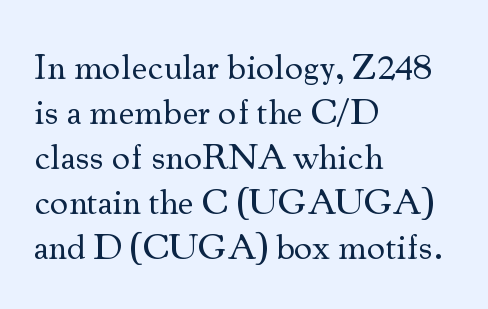
{"serif": "yes", "italic": "no", "bold": "no", "weight": "regular", "width": "normal", "stroke_contrast": "medium", "x_height": "small", "monospaced": "no", "underline": "no", "align": "left", "line_spacing": "normal", "line_spacing_ratio": 1.25, "letter_spacing": "normal", "letter_spacing_em": 0.0, "glyph_px": 36}
